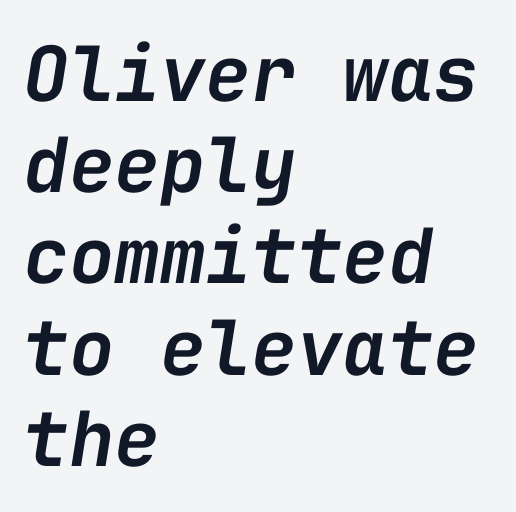
Honestly, there is no underline to notice here at all. These lines keep a tight, regular rhythm from letter to letter. A typesetter would mark this as italic. Monospaced: the letters line up in strict vertical columns.
